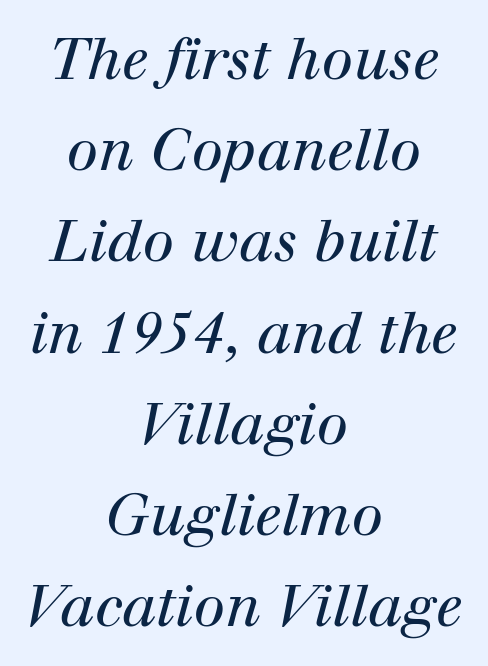
Stroke mass is kept to a normal reading level or below. Regular leading. The face used here is seriffed, in the tradition of book romans. This sample uses an oblique cut, with every glyph tilted off the vertical.
